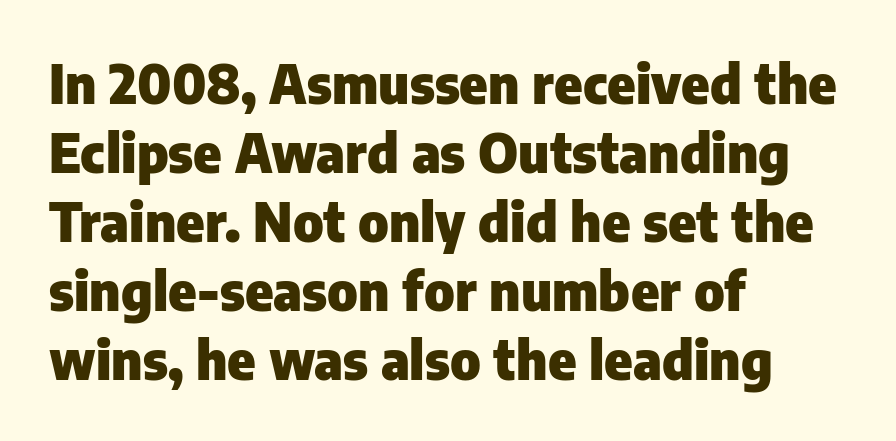
Q: Is the text bold? A: Yes.
Q: Is the text italic (slanted)? A: No, it is upright.
Q: Is the typeface a serif or a sans-serif typeface? A: Sans-serif.
Q: Is the text underlined? A: No.
Q: How is the paragraph aligned? A: Left-aligned.
Q: Is the spacing between letters normal or unusually wide? A: Normal.
Q: Is the spacing between lines tight, normal or loose? A: Normal.
Q: Width (condensed, normal, or wide)? A: Normal.
Q: Stroke contrast? A: Low.
Q: x-height? A: Medium.
Q: Monospaced? A: No.
